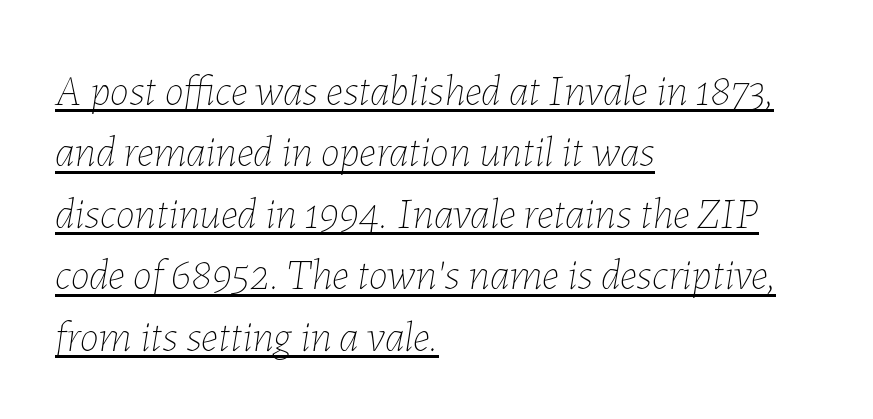
The image shows 43 px thin type, italic (leaning right); set left-aligned, normal line spacing (1.43x), normal letter spacing, underlined; low stroke contrast and a medium x-height.
